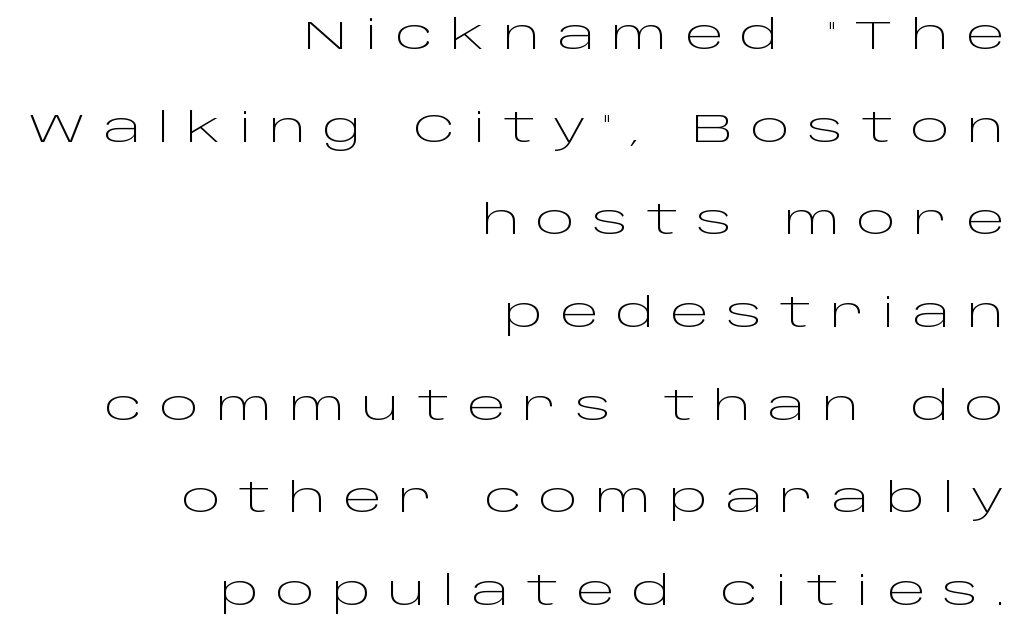
The image shows 41 px light, wide sans-serif type, upright; set right-aligned, loose line spacing (2.26x), unusually wide letter spacing (+0.42 em), not underlined; low stroke contrast and a large x-height.
